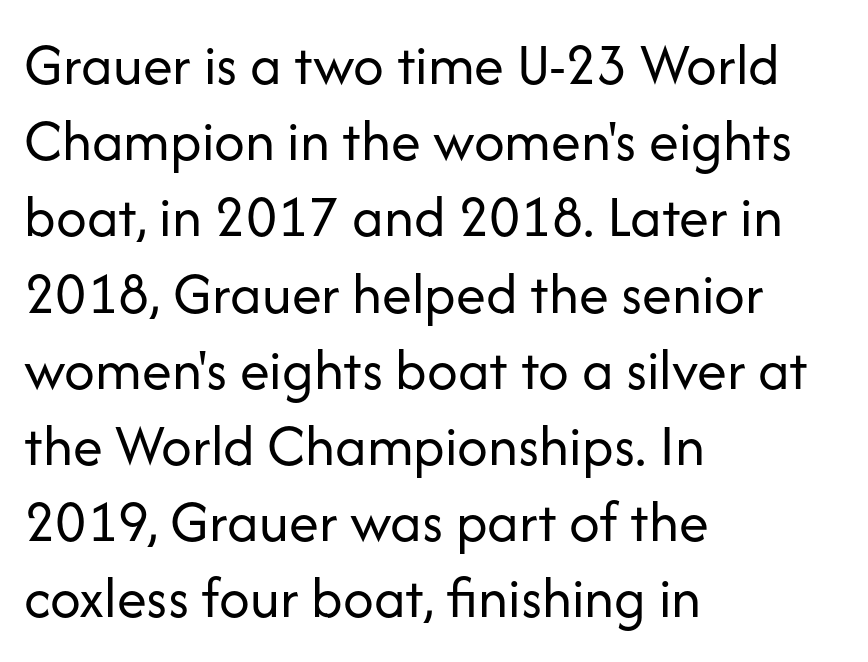
{"serif": "no", "italic": "no", "bold": "no", "weight": "regular", "width": "normal", "stroke_contrast": "low", "x_height": "medium", "monospaced": "no", "underline": "no", "align": "left", "line_spacing": "normal", "line_spacing_ratio": 1.27, "letter_spacing": "normal", "letter_spacing_em": 0.0, "glyph_px": 60}
